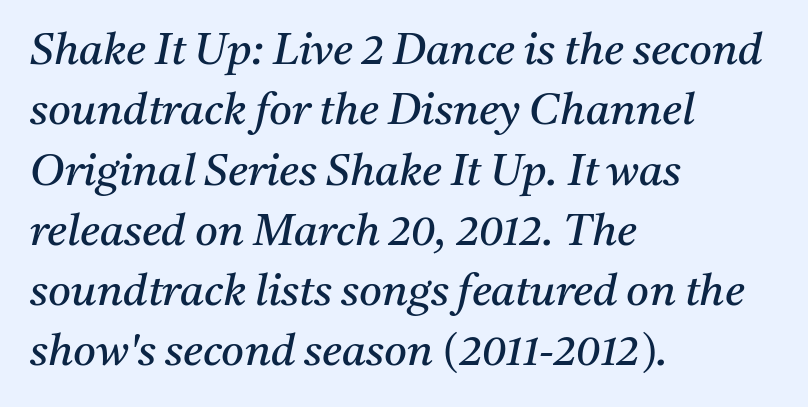
The image shows 44 px regular-weight serif type, italic (leaning right); set left-aligned, normal line spacing (1.37x), normal letter spacing, not underlined; medium stroke contrast and a medium x-height.
